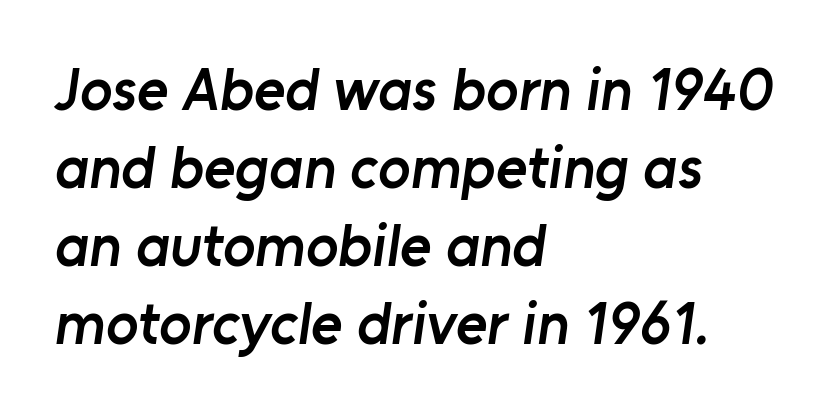
{"serif": "no", "bold": "semi", "weight": "semibold", "width": "normal", "stroke_contrast": "low", "x_height": "medium", "monospaced": "no", "underline": "no", "align": "left", "line_spacing": "normal", "line_spacing_ratio": 1.3, "letter_spacing": "normal", "letter_spacing_em": 0.0, "glyph_px": 60}
